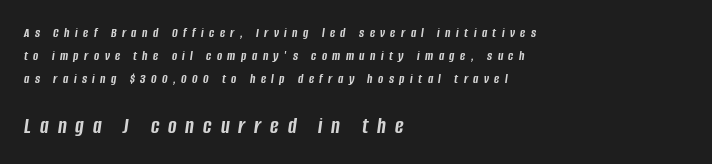
{"italic": "yes", "lean": "right", "slant_degrees": 8, "bold": "yes", "underline": "no", "align": "left", "line_spacing": "normal", "line_spacing_ratio": 1.65, "letter_spacing": "wide", "letter_spacing_em": 0.39, "larger_block": "second", "size_ratio": 1.64, "glyph_px": 23}
